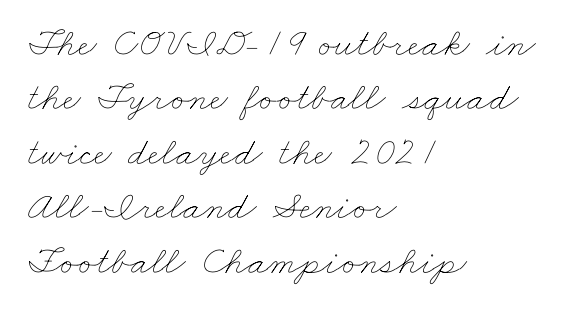
{"bold": "no", "weight": "thin", "width": "wide", "stroke_contrast": "low", "x_height": "small", "monospaced": "no", "underline": "no", "align": "left", "line_spacing": "normal", "line_spacing_ratio": 1.36, "letter_spacing": "normal", "letter_spacing_em": 0.0, "glyph_px": 40}
